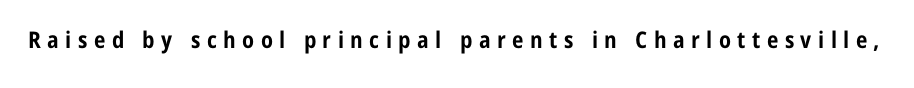
The image shows 23 px bold type, upright; set unusually wide letter spacing (+0.28 em), not underlined.
